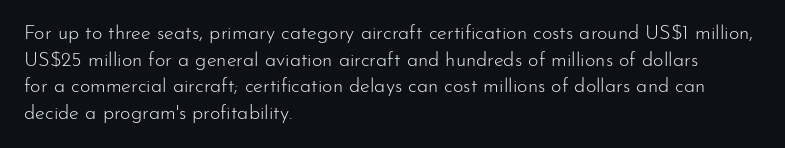
Q: Is the text bold? A: No.
Q: Is the text italic (slanted)? A: No, it is upright.
Q: Is the text underlined? A: No.
Q: How is the paragraph aligned? A: Left-aligned.
Q: Is the spacing between letters normal or unusually wide? A: Normal.
Q: Is the spacing between lines tight, normal or loose? A: Normal.
